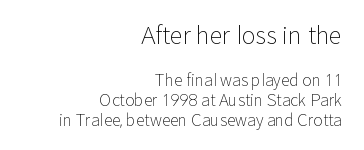
Q: Is the text bold? A: No.
Q: Is the text italic (slanted)? A: No, it is upright.
Q: Is the text underlined? A: No.
Q: How is the paragraph aligned? A: Right-aligned.
Q: Is the spacing between letters normal or unusually wide? A: Normal.
Q: Which block of text is set in a larger size, the first (top) or the second (bottom)? A: The first (top) one.
